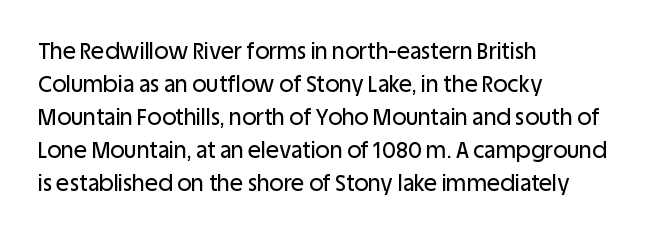
A clean baseline with only descenders dipping below it. Standard letterfit; no display-style spreading of the glyphs. Notice how descenders clear the ascenders below comfortably — that's standard leading. It's the straight-up-and-down kind of type. Does the copy run flush right? No — it runs flush left.
